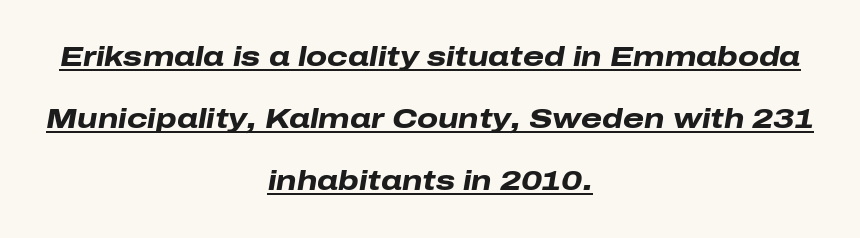
Would a proofreader flag this as italicized? Yes. Rows of type keep a wide berth in the vertical direction. The string is rendered with underlining switched on. The letterforms sit shoulder to shoulder at normal distance. The rag falls on both sides of this text block equally. Look at the stroke-to-counter ratio: heavy, a bold.
